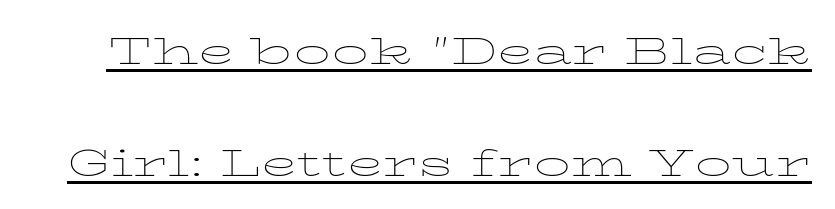
The image shows 48 px thin, wide type, upright; set loose line spacing (2.33x), normal letter spacing, underlined; low stroke contrast and a medium x-height.
